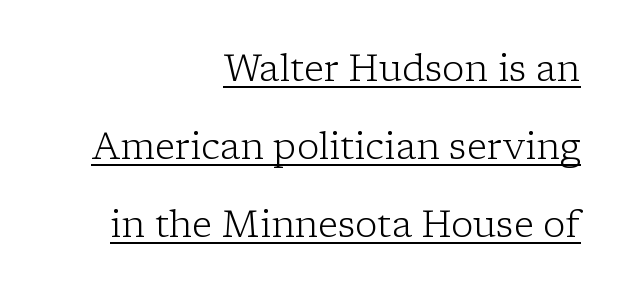
Q: Is the text bold? A: No.
Q: Is the text italic (slanted)? A: No, it is upright.
Q: Is the typeface a serif or a sans-serif typeface? A: Serif.
Q: Is the text underlined? A: Yes.
Q: How is the paragraph aligned? A: Right-aligned.
Q: Is the spacing between letters normal or unusually wide? A: Normal.
Q: Is the spacing between lines tight, normal or loose? A: Loose.
Q: Width (condensed, normal, or wide)? A: Normal.
Q: Stroke contrast? A: Low.
Q: x-height? A: Medium.
Q: Monospaced? A: No.
